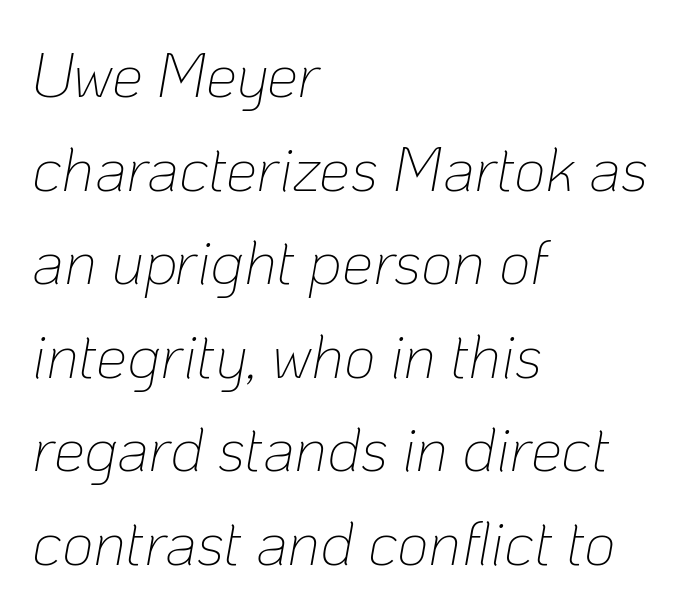
The rendering uses natural spacing where letterforms have individual widths. What's the leading like? Ordinary, nothing unusual. Stem width sits at or under what a default text font uses. Is the letter spacing exaggerated? No — it looks like the ordinary default.
